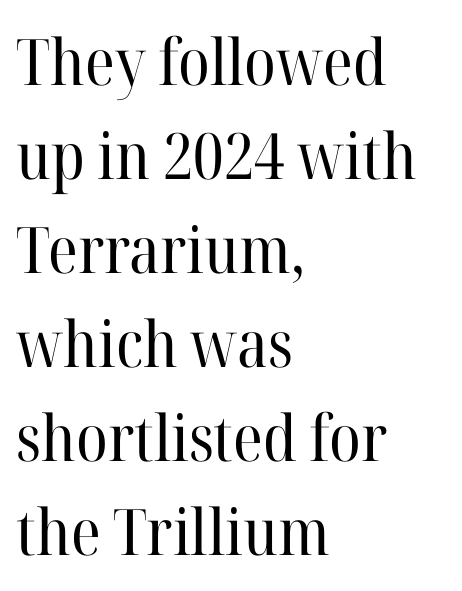
The image shows 64 px regular-weight serif type, upright; set left-aligned, normal line spacing (1.47x), normal letter spacing, not underlined; high stroke contrast and a medium x-height.
